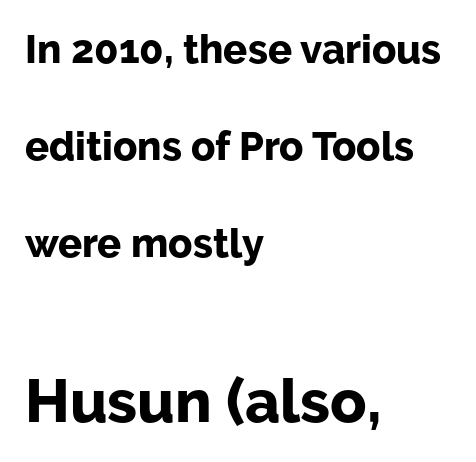
{"serif": "no", "italic": "no", "bold": "yes", "weight": "bold", "width": "normal", "stroke_contrast": "low", "x_height": "medium", "monospaced": "no", "underline": "no", "align": "left", "line_spacing": "loose", "line_spacing_ratio": 2.43, "letter_spacing": "normal", "letter_spacing_em": 0.0, "larger_block": "second", "size_ratio": 1.5, "glyph_px": 60}
